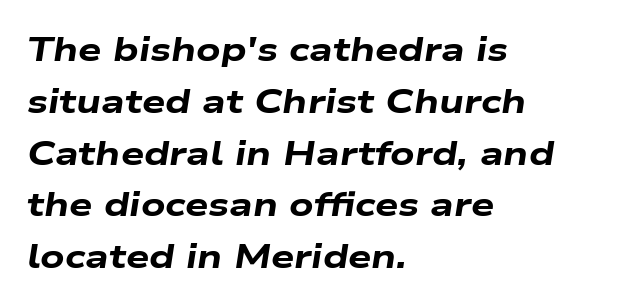
The image shows 33 px heavy, wide type, italic (leaning right); set left-aligned, normal line spacing (1.57x), normal letter spacing, not underlined; low stroke contrast and a medium x-height.
